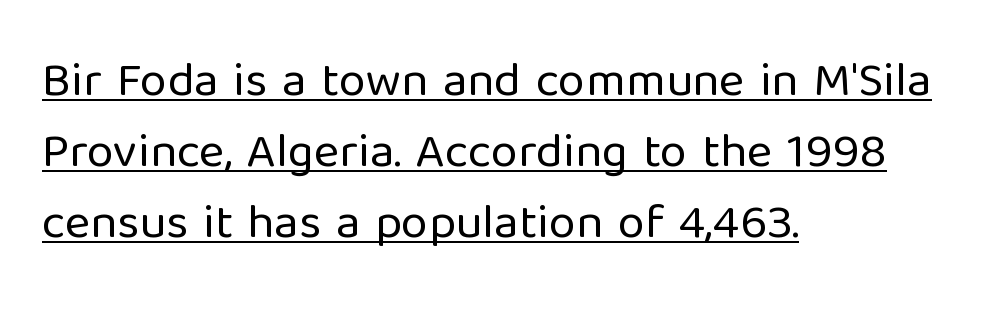
{"serif": "no", "italic": "no", "bold": "no", "weight": "regular", "width": "normal", "stroke_contrast": "low", "x_height": "medium", "monospaced": "no", "underline": "yes", "align": "left", "line_spacing": "normal", "line_spacing_ratio": 1.45, "letter_spacing": "normal", "letter_spacing_em": 0.0, "glyph_px": 49}
